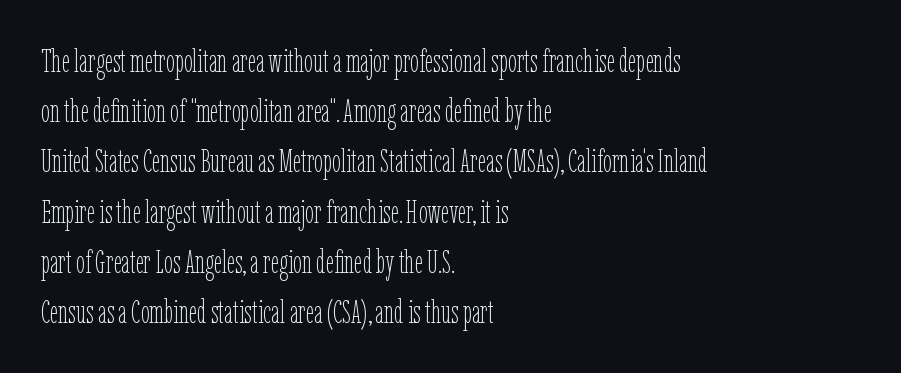
Designer's note — italics off, roman on. Each letter keeps its own natural width here, so spacing adapts to shape. The paragraph has a hard left edge and a soft right edge. These lines sit exactly where default settings would place them. No chunkiness to these letters — they're not bold.
